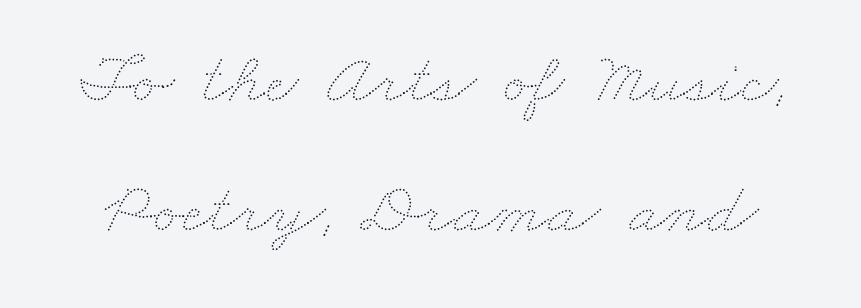
The image shows 72 px thin, wide type; set line spacing 1.81x, normal letter spacing, not underlined; medium stroke contrast and a small x-height.
